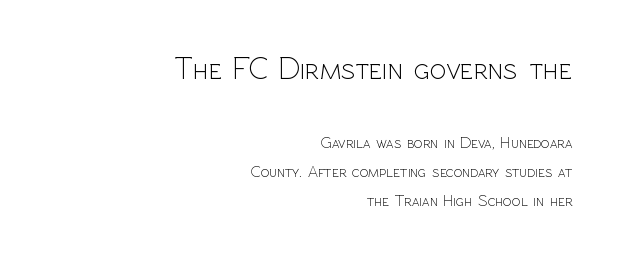
The image shows 31 px light sans-serif type, upright; set right-aligned, line spacing 1.83x, normal letter spacing, not underlined; the first (top) block is 1.94x larger; a medium x-height.
